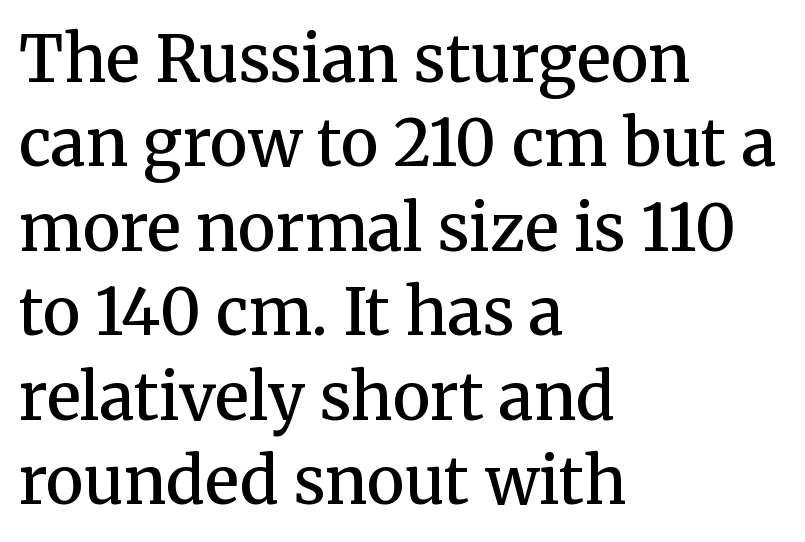
The image shows 64 px semibold serif type, upright; set left-aligned, normal line spacing (1.32x), normal letter spacing, not underlined; medium stroke contrast and a medium x-height.
